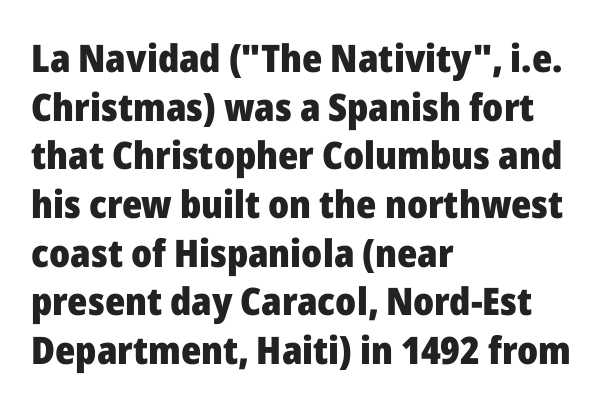
Q: Is the text bold? A: Yes.
Q: Is the text italic (slanted)? A: No, it is upright.
Q: Is the typeface a serif or a sans-serif typeface? A: Sans-serif.
Q: Is the text underlined? A: No.
Q: How is the paragraph aligned? A: Left-aligned.
Q: Is the spacing between letters normal or unusually wide? A: Normal.
Q: Is the spacing between lines tight, normal or loose? A: Normal.
Q: Width (condensed, normal, or wide)? A: Normal.
Q: Stroke contrast? A: Low.
Q: x-height? A: Medium.
Q: Monospaced? A: No.
